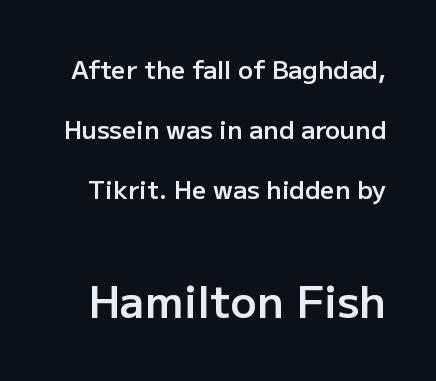
Q: Is the text bold? A: Semi-bold.
Q: Is the text italic (slanted)? A: No, it is upright.
Q: Is the typeface a serif or a sans-serif typeface? A: Sans-serif.
Q: Is the text underlined? A: No.
Q: Is the spacing between letters normal or unusually wide? A: Normal.
Q: Is the spacing between lines tight, normal or loose? A: Loose.
Q: Which block of text is set in a larger size, the first (top) or the second (bottom)? A: The second (bottom) one.
Q: Width (condensed, normal, or wide)? A: Normal.
Q: Stroke contrast? A: Low.
Q: x-height? A: Medium.
Q: Monospaced? A: No.
